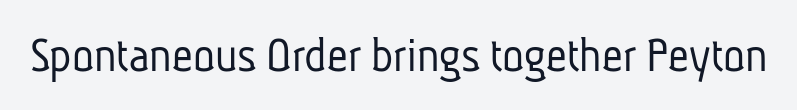
Q: Is the text bold? A: No.
Q: Is the typeface a serif or a sans-serif typeface? A: Sans-serif.
Q: Is the text underlined? A: No.
Q: Is the spacing between letters normal or unusually wide? A: Normal.
Q: Width (condensed, normal, or wide)? A: Condensed.
Q: Stroke contrast? A: Low.
Q: x-height? A: Medium.
Q: Monospaced? A: No.
